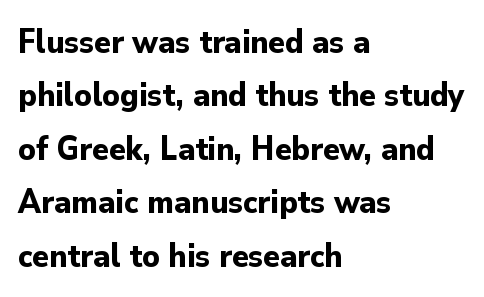
Q: Is the text bold? A: Yes.
Q: Is the text italic (slanted)? A: No, it is upright.
Q: Is the typeface a serif or a sans-serif typeface? A: Sans-serif.
Q: Is the text underlined? A: No.
Q: How is the paragraph aligned? A: Left-aligned.
Q: Is the spacing between letters normal or unusually wide? A: Normal.
Q: Is the spacing between lines tight, normal or loose? A: Normal.
Q: Width (condensed, normal, or wide)? A: Normal.
Q: Stroke contrast? A: Low.
Q: x-height? A: Small.
Q: Monospaced? A: No.
